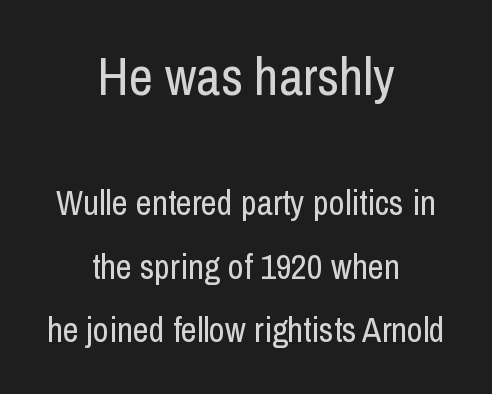
The image shows 53 px regular-weight, condensed sans-serif type, upright; set centered, line spacing 1.81x, normal letter spacing, not underlined; the first (top) block is 1.51x larger; low stroke contrast and a medium x-height.
